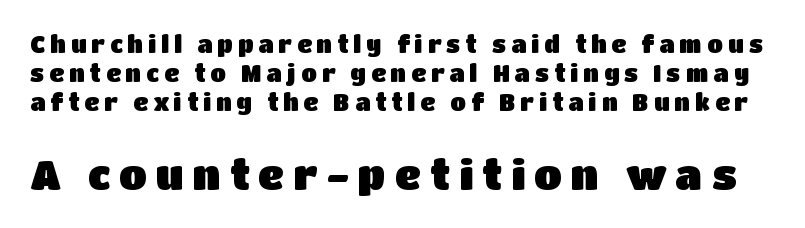
{"serif": "no", "italic": "no", "width": "normal", "stroke_contrast": "low", "x_height": "large", "monospaced": "no", "underline": "no", "line_spacing": "normal", "line_spacing_ratio": 1.26, "letter_spacing": "wide", "letter_spacing_em": 0.22, "larger_block": "second", "size_ratio": 1.78, "glyph_px": 41}
